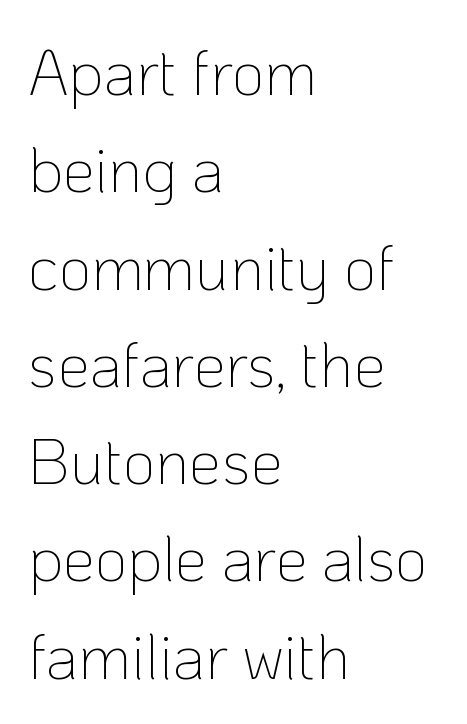
{"serif": "no", "italic": "no", "bold": "no", "weight": "thin", "width": "normal", "stroke_contrast": "low", "x_height": "medium", "monospaced": "no", "underline": "no", "align": "left", "line_spacing": "normal", "line_spacing_ratio": 1.52, "letter_spacing": "normal", "letter_spacing_em": 0.0, "glyph_px": 64}
